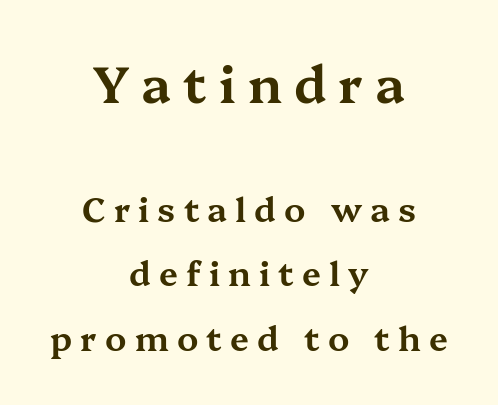
The image shows 51 px wide serif type, upright; set centered, loose line spacing (1.9x), unusually wide letter spacing (+0.24 em), not underlined; the first (top) block is 1.5x larger; medium stroke contrast and a medium x-height.
